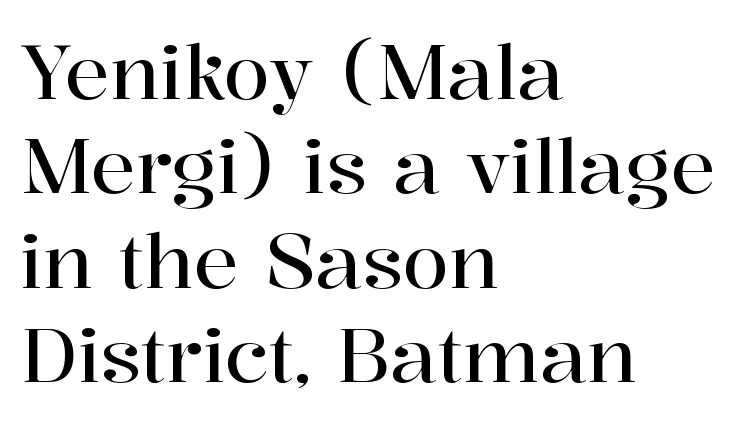
The image shows 75 px serif type, upright; set left-aligned, normal line spacing (1.26x), normal letter spacing, not underlined; high stroke contrast and a medium x-height.
